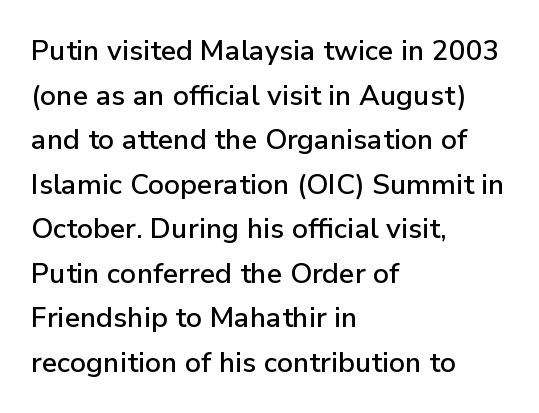
Q: Is the text italic (slanted)? A: No, it is upright.
Q: Is the typeface a serif or a sans-serif typeface? A: Sans-serif.
Q: Is the text underlined? A: No.
Q: How is the paragraph aligned? A: Left-aligned.
Q: Is the spacing between letters normal or unusually wide? A: Normal.
Q: Is the spacing between lines tight, normal or loose? A: Normal.
Q: Width (condensed, normal, or wide)? A: Normal.
Q: Stroke contrast? A: Low.
Q: x-height? A: Medium.
Q: Monospaced? A: No.
